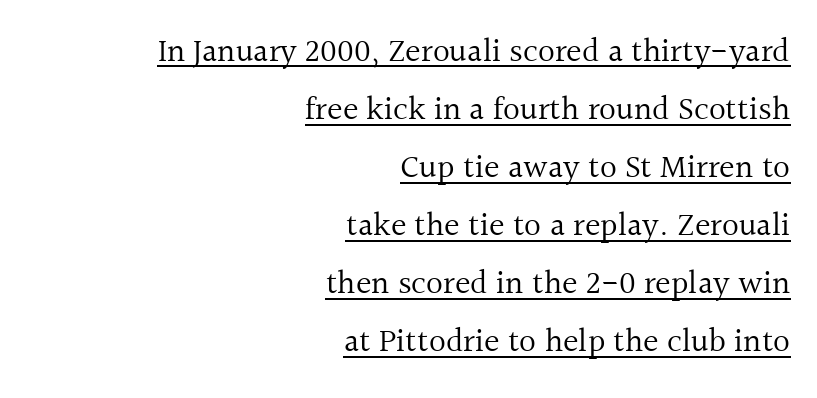
The image shows 33 px regular-weight serif type, upright; set right-aligned, line spacing 1.76x, normal letter spacing, underlined; a medium x-height.
